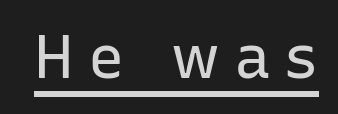
The image shows 61 px regular-weight sans-serif type, upright; set unusually wide letter spacing (+0.23 em), underlined; low stroke contrast and a medium x-height.
